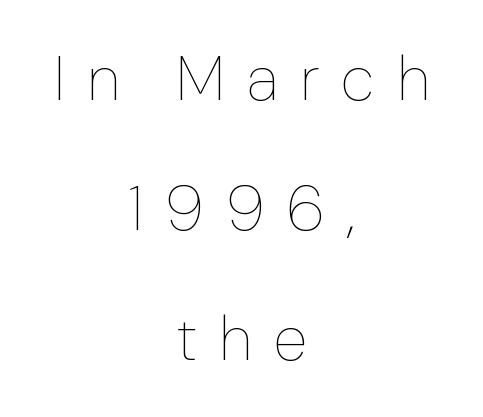
Substantial extra tracking has been applied to these lines. You can tell it's not italic because the verticals are truly vertical. A clean baseline with only descenders dipping below it. Summary of vertical rhythm: relaxed, with wide interline spacing. Proportional: the letters do not fall into vertical columns. The whitespace from short lines is split evenly between both sides.
